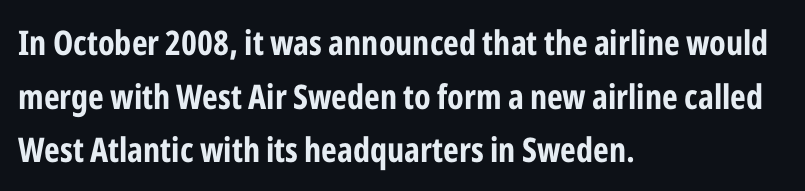
The image shows 34 px bold, condensed sans-serif type, upright; set left-aligned, normal line spacing (1.58x), normal letter spacing, not underlined; low stroke contrast and a medium x-height.
